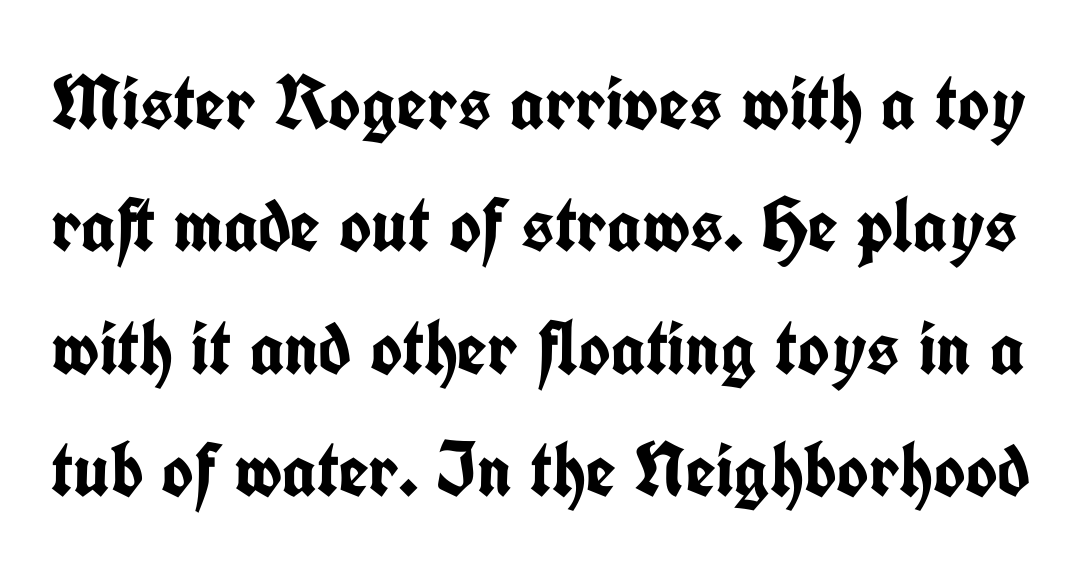
Q: Is the text bold? A: Yes.
Q: Is the text italic (slanted)? A: No, it is upright.
Q: Is the typeface a serif or a sans-serif typeface? A: Sans-serif.
Q: Is the text underlined? A: No.
Q: Is the spacing between letters normal or unusually wide? A: Normal.
Q: Is the spacing between lines tight, normal or loose? A: Normal.
Q: Width (condensed, normal, or wide)? A: Condensed.
Q: Stroke contrast? A: Low.
Q: x-height? A: Medium.
Q: Monospaced? A: No.
